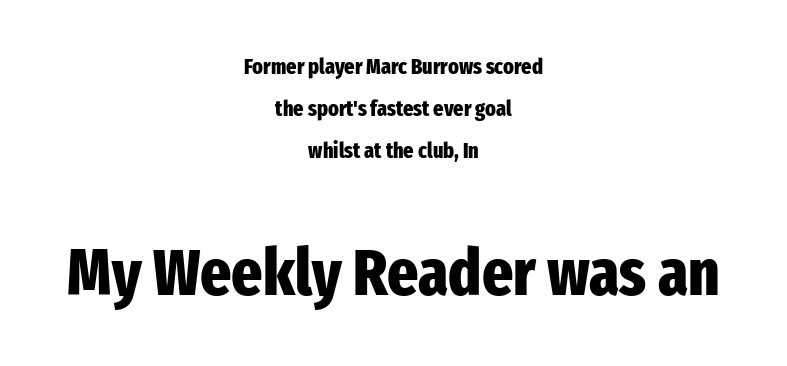
One-word summary of the alignment: center. Note: no serifs on the glyphs. Standard letterfit; no display-style spreading of the glyphs. The space beneath each line is pristine and unruled. Unlike italic type, these characters show no tilt at all.
